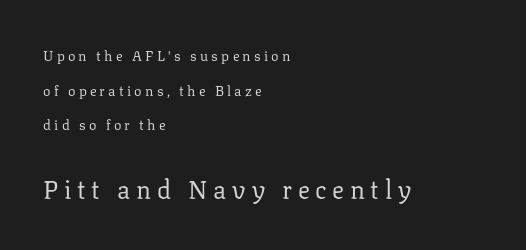
Q: Is the text bold? A: No.
Q: Is the text italic (slanted)? A: No, it is upright.
Q: Is the text underlined? A: No.
Q: How is the paragraph aligned? A: Left-aligned.
Q: Is the spacing between letters normal or unusually wide? A: Unusually wide.
Q: Is the spacing between lines tight, normal or loose? A: Loose.
Q: Which block of text is set in a larger size, the first (top) or the second (bottom)? A: The second (bottom) one.
